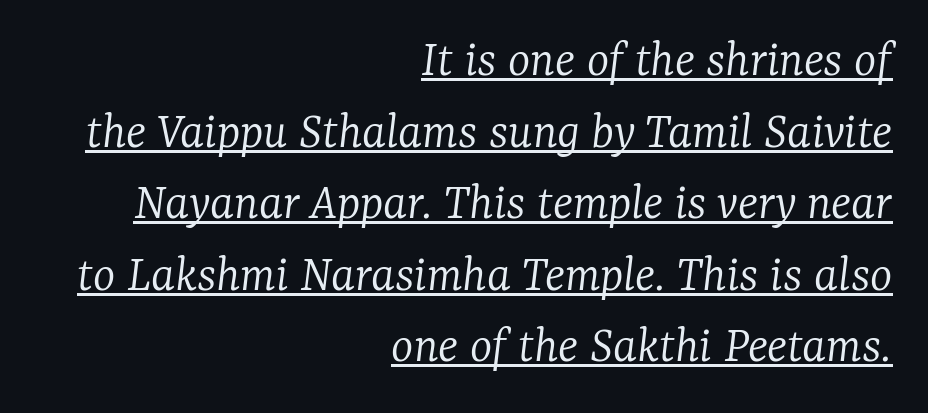
The image shows 53 px light serif type, italic (leaning right); set right-aligned, normal line spacing (1.35x), normal letter spacing, underlined; low stroke contrast and a medium x-height.
